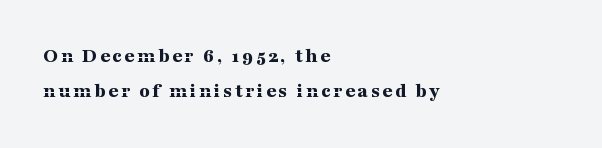
{"italic": "no", "bold": "yes", "underline": "no", "align": "left", "line_spacing": "normal", "line_spacing_ratio": 1.69, "glyph_px": 21}
